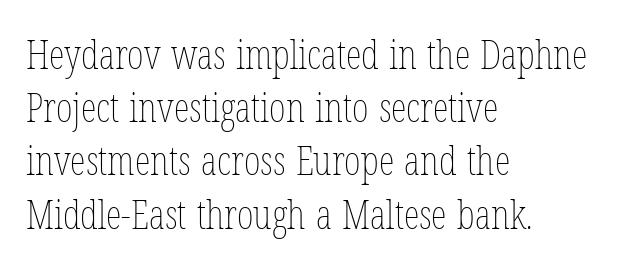
Q: Is the text bold? A: No.
Q: Is the text italic (slanted)? A: No, it is upright.
Q: Is the text underlined? A: No.
Q: How is the paragraph aligned? A: Left-aligned.
Q: Is the spacing between letters normal or unusually wide? A: Normal.
Q: Is the spacing between lines tight, normal or loose? A: Normal.
Q: Width (condensed, normal, or wide)? A: Condensed.
Q: Stroke contrast? A: Low.
Q: x-height? A: Medium.
Q: Monospaced? A: No.
